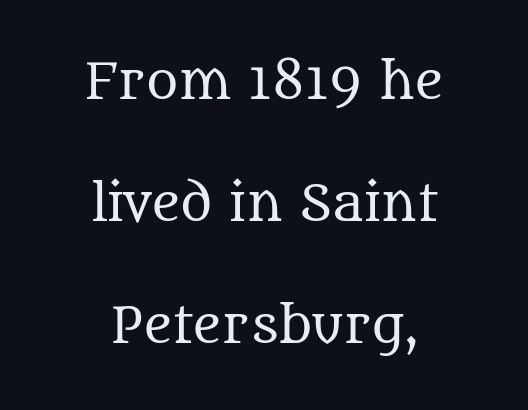
Q: Is the text bold? A: No.
Q: Is the text italic (slanted)? A: No, it is upright.
Q: Is the typeface a serif or a sans-serif typeface? A: Serif.
Q: Is the text underlined? A: No.
Q: How is the paragraph aligned? A: Centered.
Q: Is the spacing between letters normal or unusually wide? A: Normal.
Q: Is the spacing between lines tight, normal or loose? A: Loose.
Q: Width (condensed, normal, or wide)? A: Normal.
Q: Stroke contrast? A: Medium.
Q: x-height? A: Large.
Q: Monospaced? A: No.
